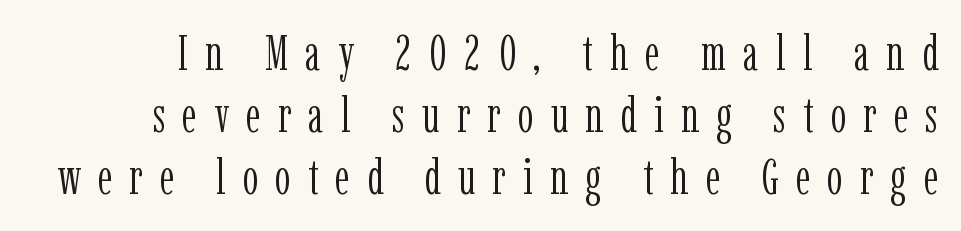
The passage shown stacks its lines at a standard gap. Words float on clear page, feet unadorned. The line texture is sparse and dotted thanks to wide tracking. Heaviness? Minimal to ordinary, like unemphasized prose.
